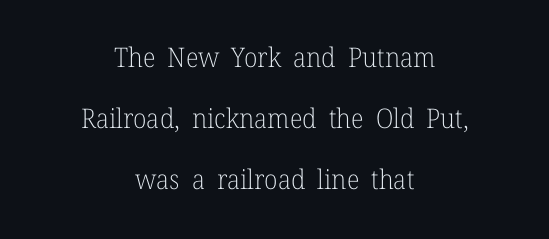
The image shows 27 px text type, upright; set centered, loose line spacing (2.26x), normal letter spacing, not underlined.
